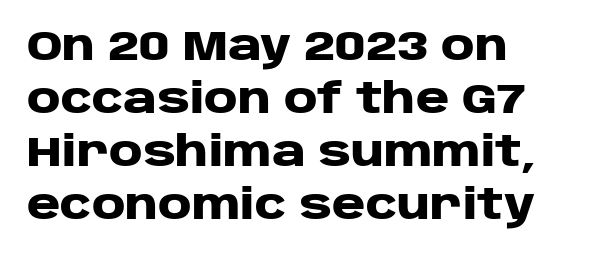
Q: Is the text bold? A: Yes.
Q: Is the text italic (slanted)? A: No, it is upright.
Q: Is the typeface a serif or a sans-serif typeface? A: Sans-serif.
Q: Is the text underlined? A: No.
Q: How is the paragraph aligned? A: Left-aligned.
Q: Is the spacing between letters normal or unusually wide? A: Normal.
Q: Is the spacing between lines tight, normal or loose? A: Normal.
Q: Width (condensed, normal, or wide)? A: Wide.
Q: Stroke contrast? A: Low.
Q: x-height? A: Large.
Q: Monospaced? A: No.
